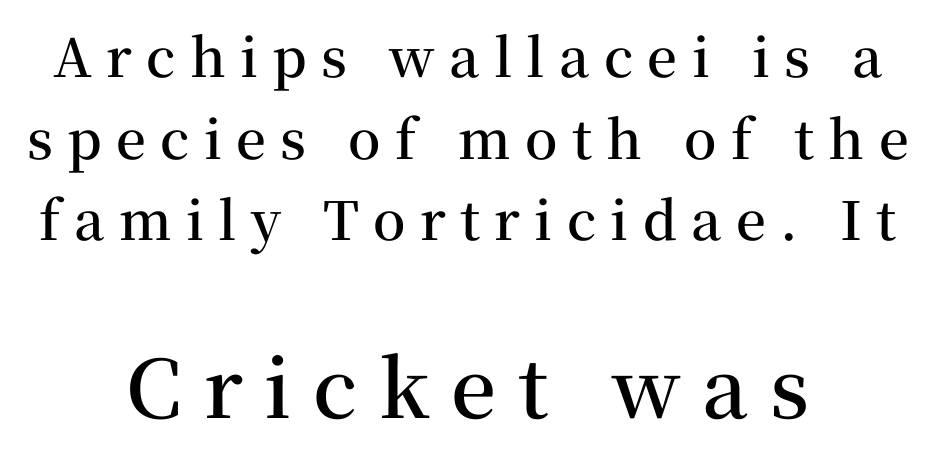
{"serif": "yes", "italic": "no", "bold": "semi", "weight": "semibold", "width": "normal", "stroke_contrast": "medium", "x_height": "medium", "monospaced": "no", "underline": "no", "align": "center", "line_spacing": "normal", "line_spacing_ratio": 1.54, "letter_spacing": "wide", "letter_spacing_em": 0.27, "larger_block": "second", "size_ratio": 1.51, "glyph_px": 80}
